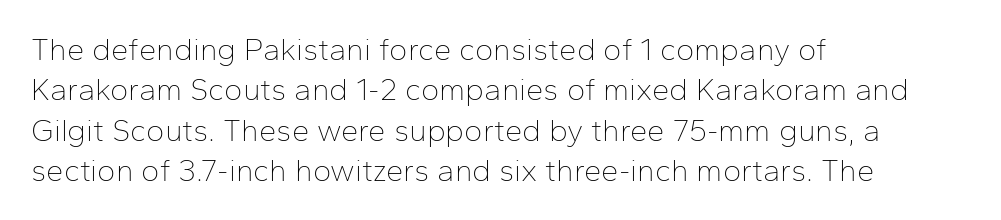
Weight: not bold — regular or lighter. Typeset ragged right — the left edge is the straight one. Regarding serifs, this sample does without them. A clean baseline with only descenders dipping below it. You could not count columns in this text — the font is proportionally spaced. The letters stand upright; this is a roman face.
